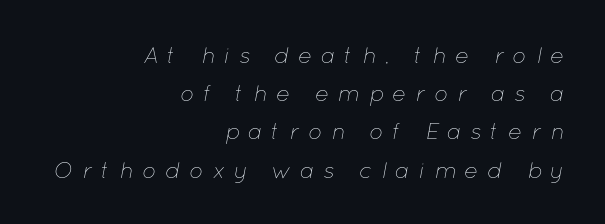
{"italic": "yes", "lean": "right", "slant_degrees": 12, "bold": "no", "underline": "no", "align": "right", "line_spacing": "normal", "line_spacing_ratio": 1.66, "letter_spacing": "wide", "letter_spacing_em": 0.38, "glyph_px": 23}
